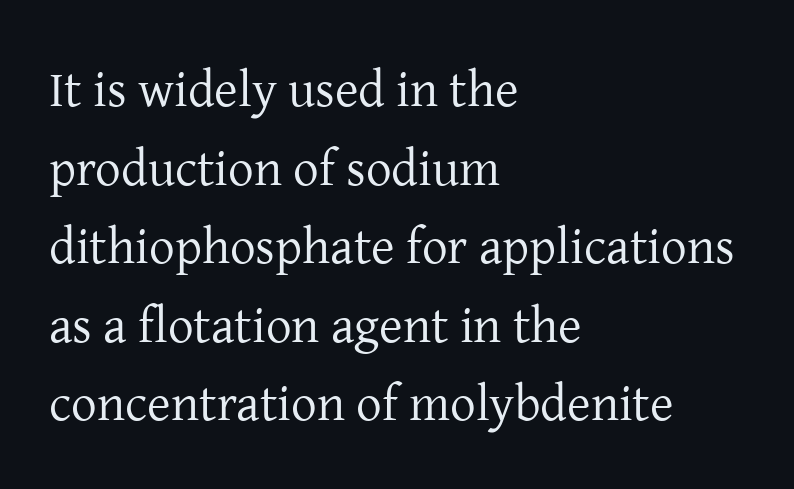
These lines are rendered in a variable-pitch font. These lines keep a tight, regular rhythm from letter to letter. Caption: face not bold, strokes unweighted. Unlike italic type, these characters show no tilt at all. Are there feet on the stems? There are — it's a serif. Each line starts at the same left margin while the right side varies.
